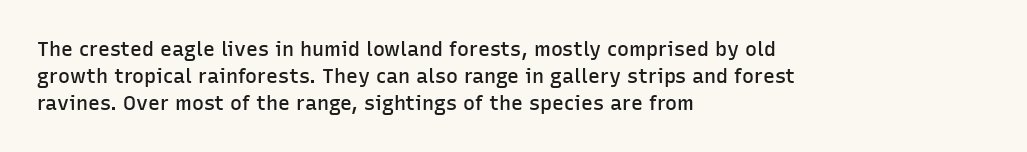
{"italic": "no", "bold": "semi", "underline": "no", "align": "left", "line_spacing": "normal", "line_spacing_ratio": 1.35, "letter_spacing": "normal", "letter_spacing_em": 0.0, "glyph_px": 20}
